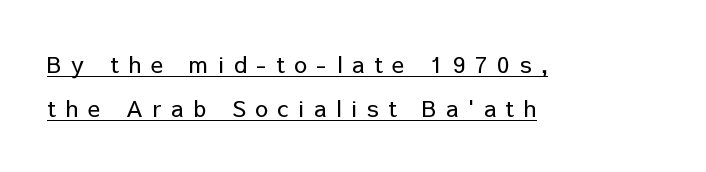
{"italic": "no", "bold": "no", "underline": "yes", "align": "left", "line_spacing": "loose", "line_spacing_ratio": 1.92, "letter_spacing": "wide", "letter_spacing_em": 0.42, "glyph_px": 23}
